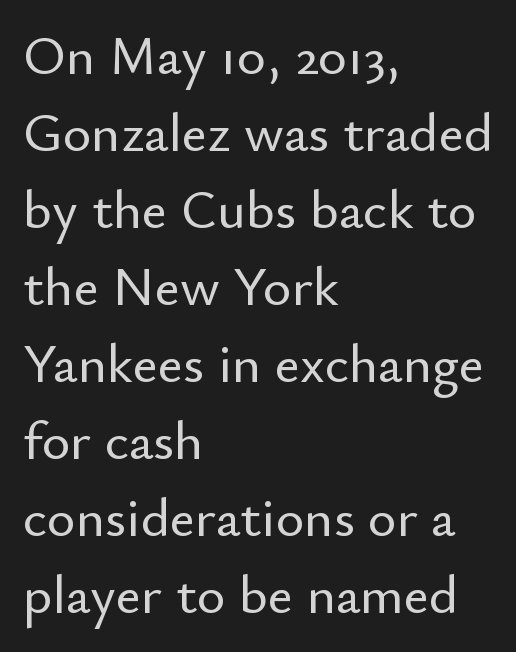
Compared with typical body copy, the letter spacing here is the same. The face used here is a sans, in the tradition of grotesques and geometrics. The lines in this sample share a left origin and differ only in where they stop. What's the leading like? Ordinary, nothing unusual.
